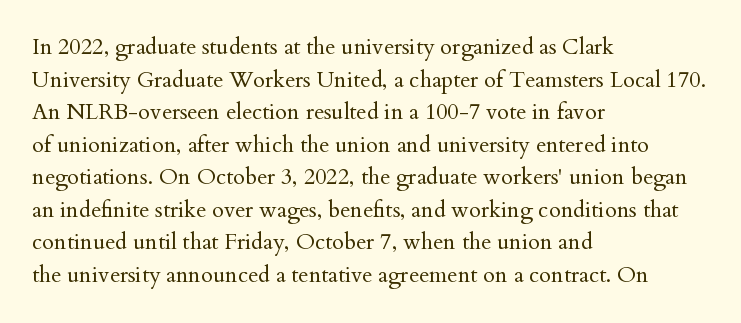
Q: Is the text bold? A: No.
Q: Is the text italic (slanted)? A: No, it is upright.
Q: Is the text underlined? A: No.
Q: How is the paragraph aligned? A: Left-aligned.
Q: Is the spacing between letters normal or unusually wide? A: Normal.
Q: Is the spacing between lines tight, normal or loose? A: Normal.
